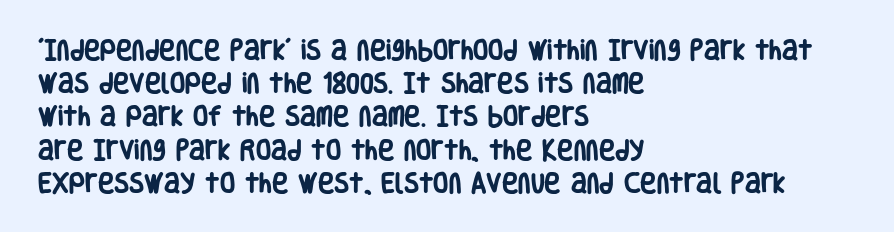
Q: Is the text bold? A: Yes.
Q: Is the text italic (slanted)? A: No, it is upright.
Q: Is the text underlined? A: No.
Q: How is the paragraph aligned? A: Left-aligned.
Q: Is the spacing between letters normal or unusually wide? A: Normal.
Q: Is the spacing between lines tight, normal or loose? A: Normal.
